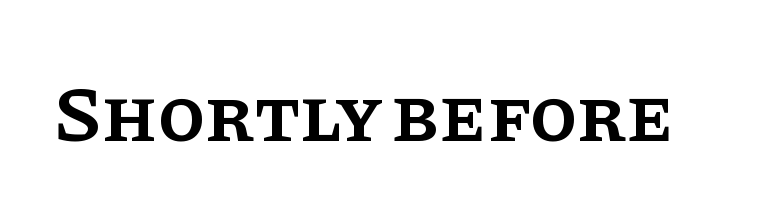
Looks like regular typesetting: each glyph gets only the width it needs. Honestly, the letter spacing is just normal — you wouldn't notice it. Any mark beneath the type? The region is blank. The rendering shows small feet on the letterforms — a serif design. Its strokes are somewhat broadened, the hallmark of semibold type.
